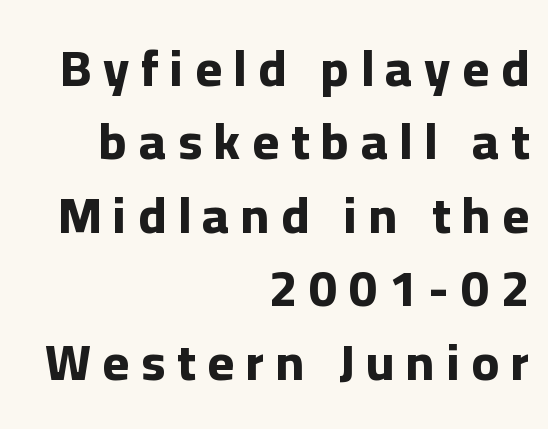
{"serif": "no", "italic": "no", "bold": "yes", "weight": "bold", "width": "normal", "stroke_contrast": "low", "x_height": "medium", "monospaced": "no", "underline": "no", "align": "right", "line_spacing": "normal", "line_spacing_ratio": 1.44, "letter_spacing": "wide", "letter_spacing_em": 0.23, "glyph_px": 51}
